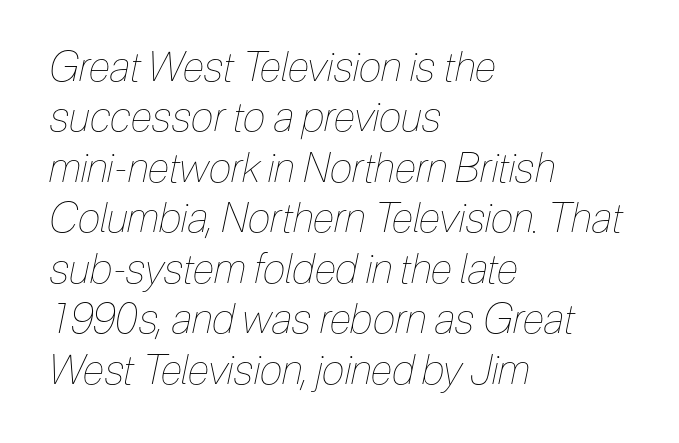
Q: Is the text bold? A: No.
Q: Is the text italic (slanted)? A: Yes, it leans right by about 12 degrees.
Q: Is the text underlined? A: No.
Q: How is the paragraph aligned? A: Left-aligned.
Q: Is the spacing between letters normal or unusually wide? A: Normal.
Q: Width (condensed, normal, or wide)? A: Condensed.
Q: Stroke contrast? A: Low.
Q: x-height? A: Medium.
Q: Monospaced? A: No.
